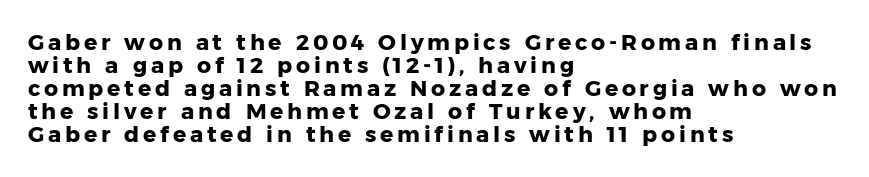
The compositor pushed each line to the left boundary. This block would grow much taller if given ordinary leading; it's compressed now. Ordinary non-slanted type is in use. The gap between lines stays unmarked. Bold? Absolutely — the strokes are thick and heavy.
